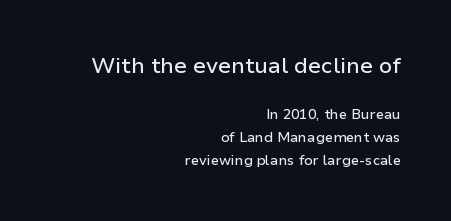
The image shows 22 px text type, upright; set right-aligned, normal line spacing (1.65x), normal letter spacing, not underlined; the first (top) block is 1.57x larger.
